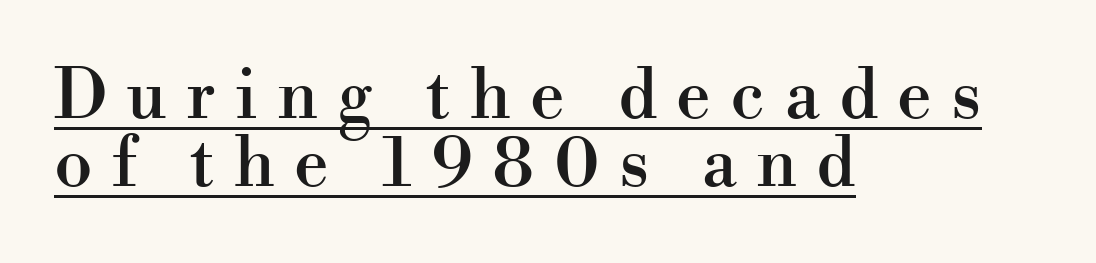
Q: Is the text italic (slanted)? A: No, it is upright.
Q: Is the typeface a serif or a sans-serif typeface? A: Serif.
Q: Is the text underlined? A: Yes.
Q: How is the paragraph aligned? A: Left-aligned.
Q: Is the spacing between letters normal or unusually wide? A: Unusually wide.
Q: Is the spacing between lines tight, normal or loose? A: Tight.
Q: Width (condensed, normal, or wide)? A: Normal.
Q: Stroke contrast? A: High.
Q: x-height? A: Small.
Q: Monospaced? A: No.
